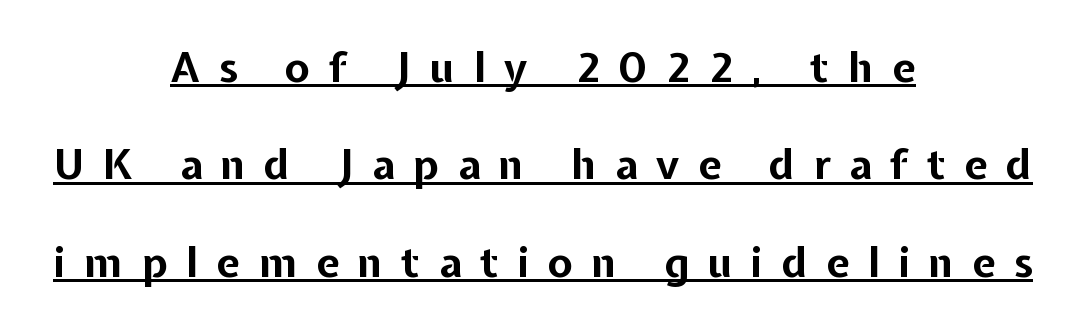
Does extra space separate the letters? Yes, quite a lot of it. Bold? Absolutely — the strokes are thick and heavy. Varying glyph widths throughout — classic text-font behaviour. Italic? Not at all — the glyphs are vertical.
